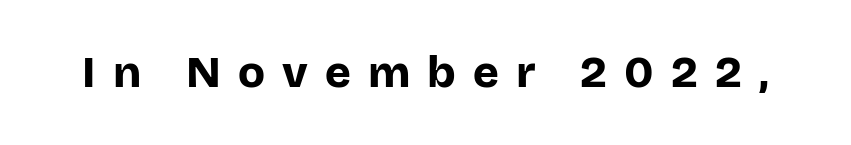
Heft: maximum for text — a bold. Varying glyph widths throughout — classic text-font behaviour. A sans-serif font was chosen for this passage. Ordinary non-slanted type is in use. What stands out about the letter spacing? Its width — letters are far apart.
